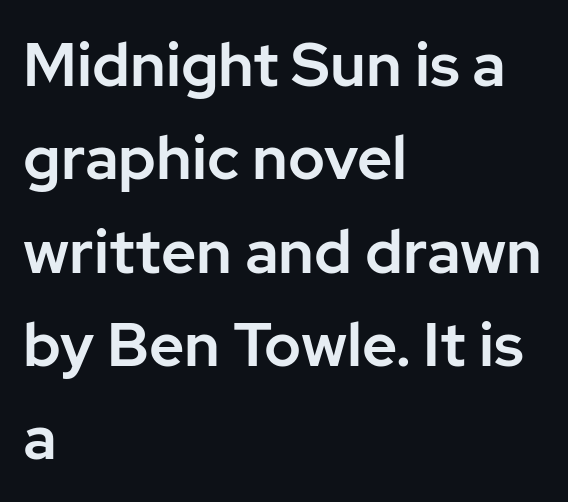
The image shows 61 px sans-serif type, upright; set left-aligned, normal line spacing (1.53x), normal letter spacing, not underlined; low stroke contrast and a medium x-height.
